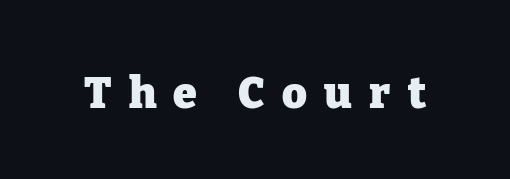
Q: Is the text bold? A: Yes.
Q: Is the text italic (slanted)? A: No, it is upright.
Q: Is the typeface a serif or a sans-serif typeface? A: Serif.
Q: Is the text underlined? A: No.
Q: Is the spacing between letters normal or unusually wide? A: Unusually wide.
Q: Width (condensed, normal, or wide)? A: Normal.
Q: Stroke contrast? A: Low.
Q: x-height? A: Medium.
Q: Monospaced? A: No.
